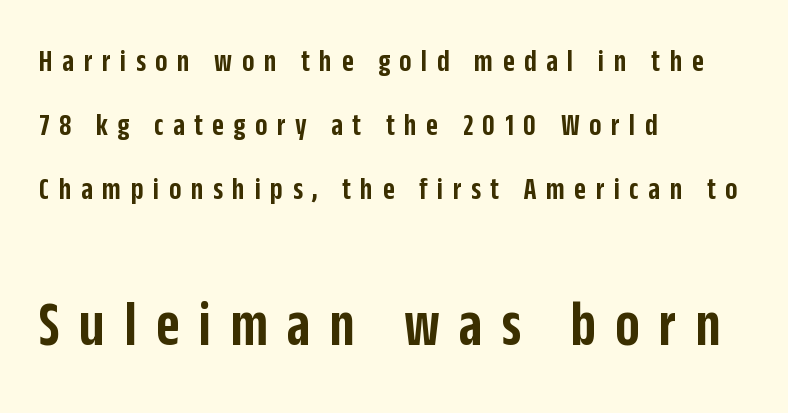
{"serif": "no", "italic": "no", "bold": "semi", "weight": "semibold", "width": "condensed", "stroke_contrast": "low", "x_height": "large", "monospaced": "no", "underline": "no", "align": "left", "line_spacing": "loose", "line_spacing_ratio": 2.0, "letter_spacing": "wide", "letter_spacing_em": 0.3, "larger_block": "second", "size_ratio": 2.0, "glyph_px": 64}
